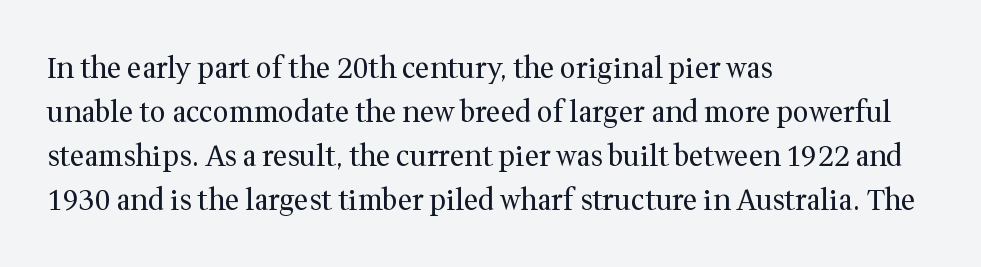
The image shows 28 px regular-weight serif type, upright; set left-aligned, normal line spacing (1.57x), normal letter spacing, not underlined; medium stroke contrast and a medium x-height.
